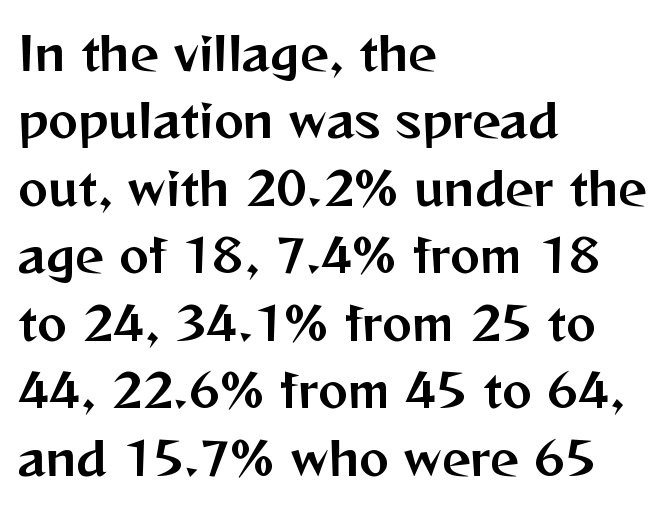
Quick note: not italic, upright. How would I describe the line gaps? Plain and ordinary. These lines stack with their left ends in a neat column. Letter spacing: default.
